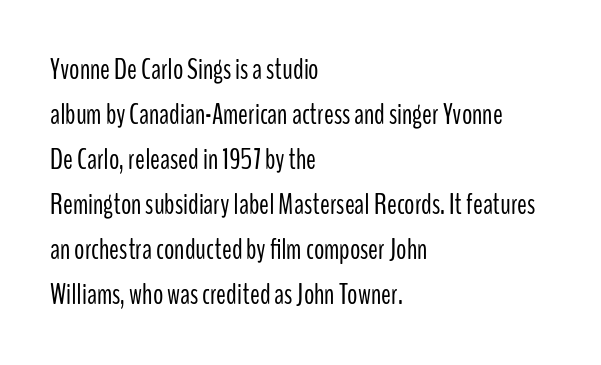
{"serif": "no", "italic": "no", "bold": "no", "weight": "light", "width": "condensed", "stroke_contrast": "low", "x_height": "medium", "monospaced": "no", "underline": "no", "align": "left", "line_spacing": "normal", "line_spacing_ratio": 1.55, "letter_spacing": "normal", "letter_spacing_em": 0.0, "glyph_px": 29}
